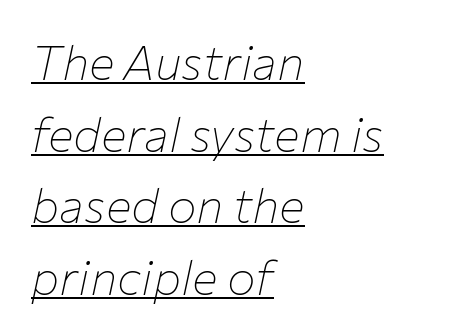
{"italic": "yes", "lean": "right", "slant_degrees": 12, "bold": "no", "weight": "thin", "width": "normal", "stroke_contrast": "low", "x_height": "medium", "monospaced": "no", "underline": "yes", "align": "left", "line_spacing": "normal", "line_spacing_ratio": 1.49, "letter_spacing": "normal", "letter_spacing_em": 0.0, "glyph_px": 48}
